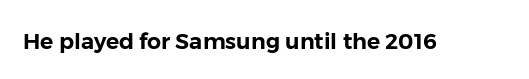
Q: Is the text italic (slanted)? A: No, it is upright.
Q: Is the text underlined? A: No.
Q: Is the spacing between letters normal or unusually wide? A: Normal.
